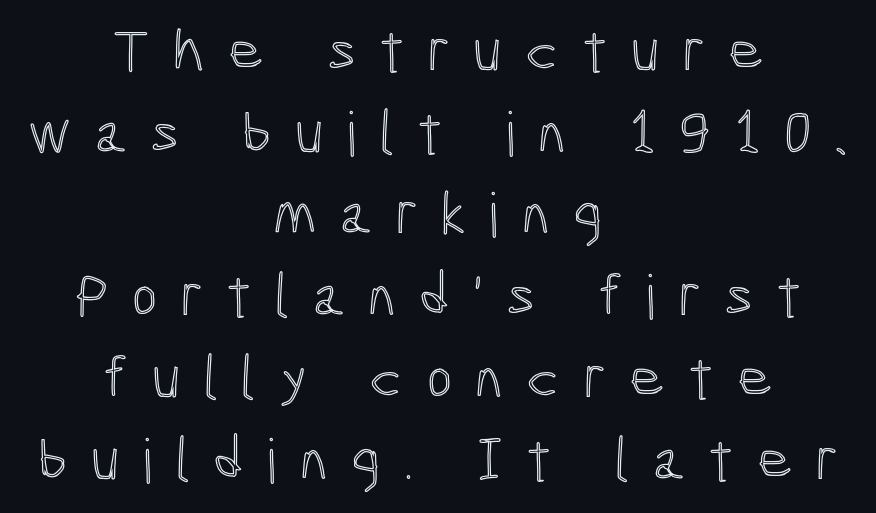
Neither beginnings nor endings align; midpoints do. Descenders are the only things crossing below the line. There is plenty of visible air inserted between adjacent glyphs. Students, observe: this is what conventionally led text looks like. Note the varied advance widths — an 'i' is clearly narrower than an 'm'. Vertical strokes here are truly vertical.
